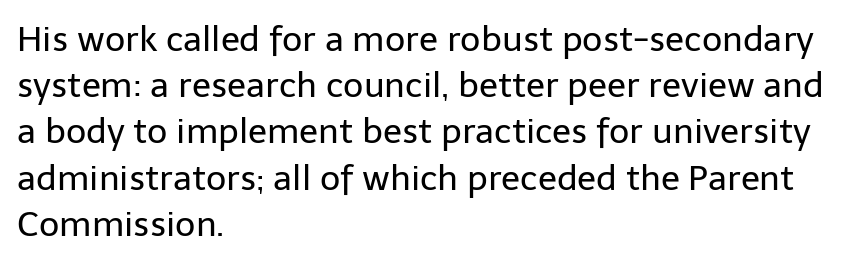
The image shows 35 px regular-weight sans-serif type, upright; set left-aligned, normal line spacing (1.32x), normal letter spacing, not underlined; low stroke contrast and a medium x-height.
